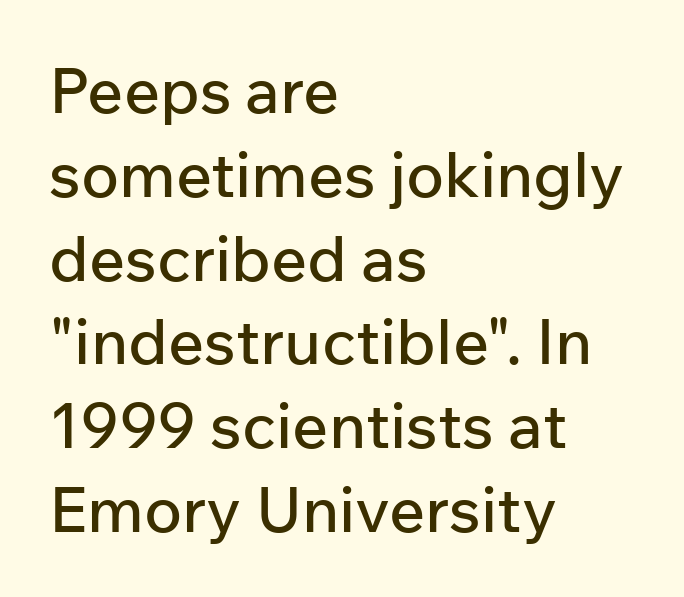
{"serif": "no", "italic": "no", "width": "normal", "stroke_contrast": "low", "x_height": "medium", "monospaced": "no", "underline": "no", "align": "left", "line_spacing": "normal", "line_spacing_ratio": 1.33, "letter_spacing": "normal", "letter_spacing_em": 0.0, "glyph_px": 63}
